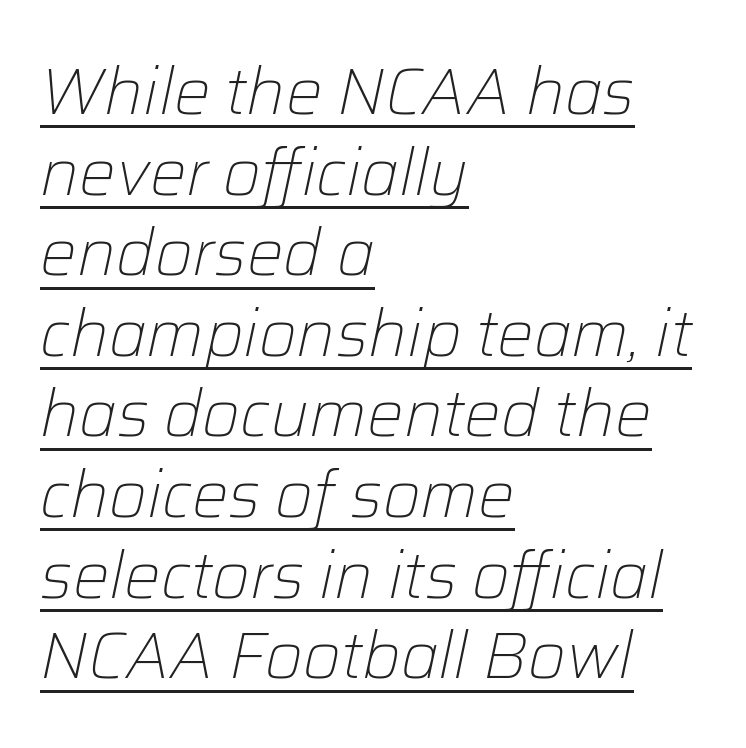
The image shows 65 px light type, italic (leaning right); set left-aligned, line spacing 1.24x, normal letter spacing, underlined; low stroke contrast and a medium x-height.
